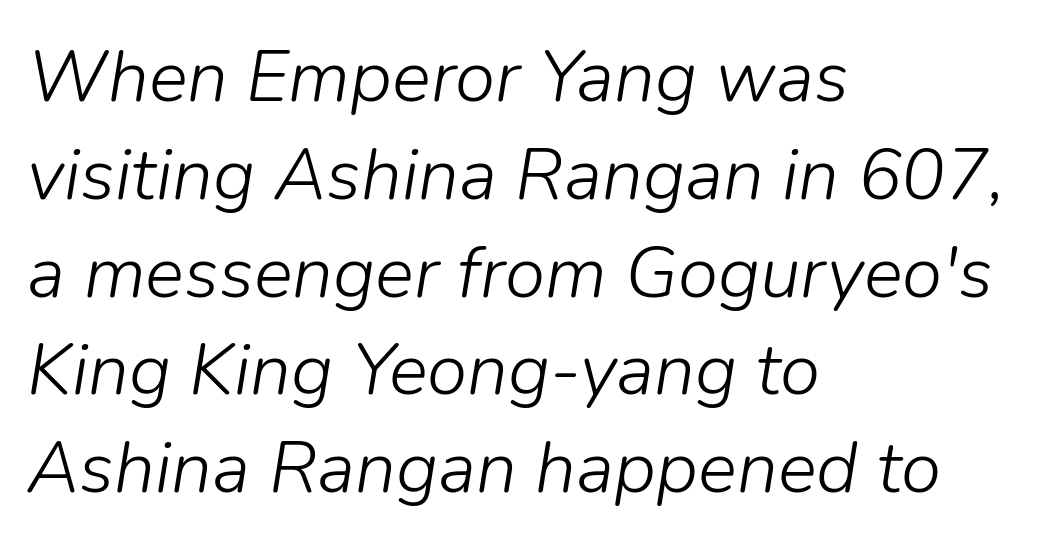
{"italic": "yes", "lean": "right", "slant_degrees": 9, "bold": "no", "weight": "light", "width": "normal", "stroke_contrast": "low", "x_height": "medium", "monospaced": "no", "underline": "no", "align": "left", "line_spacing": "normal", "line_spacing_ratio": 1.34, "letter_spacing": "normal", "letter_spacing_em": 0.0, "glyph_px": 73}
